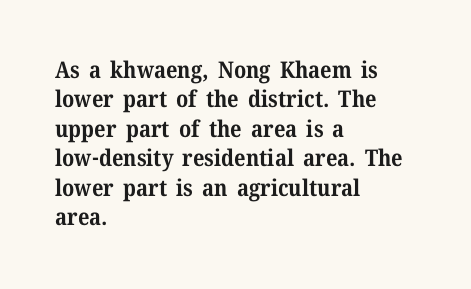
{"italic": "no", "bold": "yes", "underline": "no", "align": "left", "line_spacing": "normal", "line_spacing_ratio": 1.28, "letter_spacing": "normal", "letter_spacing_em": 0.0, "glyph_px": 23}
